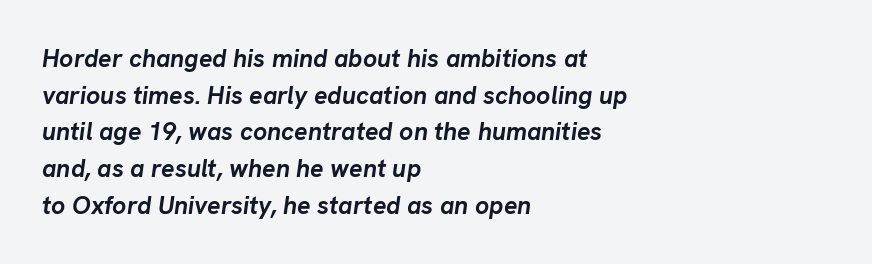
Caption: multi-line text, flush left, ragged right. Typesetter's note: full bold, strokes at maximum text heaviness. These lines sit exactly where default settings would place them. Looking at the ascenders, they clearly lean. Has an underline been added? It has not. The horizontal fit of the characters is conventional and even.
